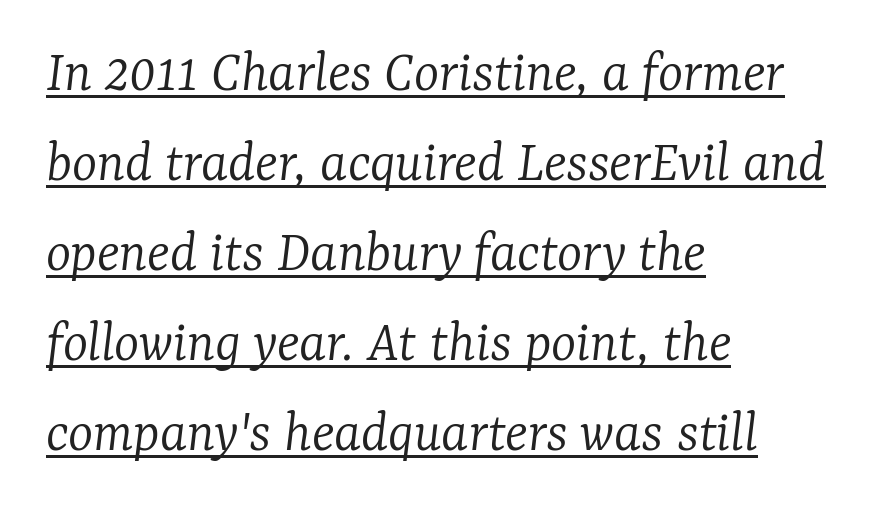
The image shows 60 px light serif type, italic (leaning right); set left-aligned, normal line spacing (1.5x), normal letter spacing, underlined; low stroke contrast and a medium x-height.
